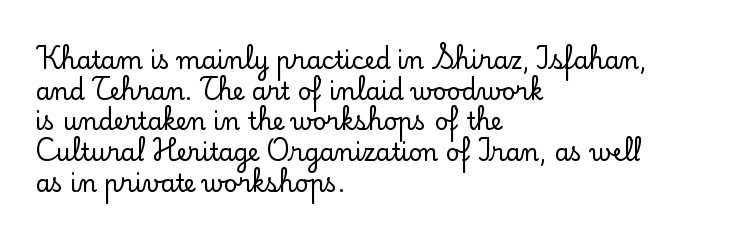
These lines stack with their left ends in a neat column. This sample uses plain, unmodified letter spacing. Rows of type keep a routine distance in the vertical direction. The glyphs are unaccompanied by any horizontal stroke below them. Vertical strokes here are truly vertical.
